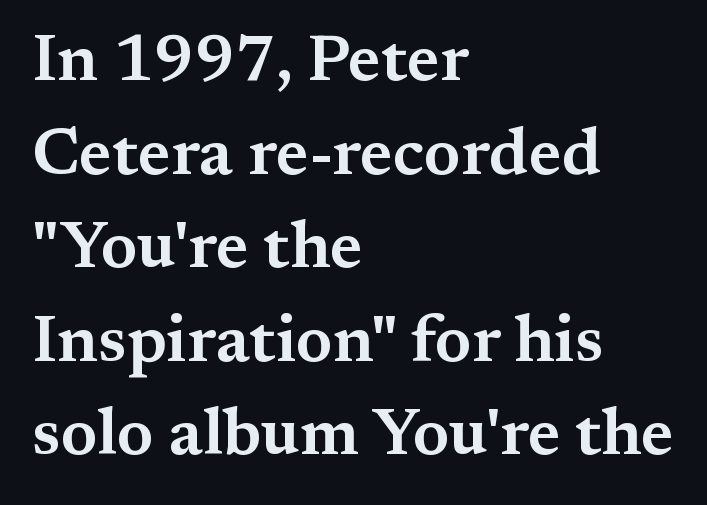
The image shows 65 px wide serif type, upright; set left-aligned, normal line spacing (1.44x), normal letter spacing, not underlined; medium stroke contrast and a medium x-height.
